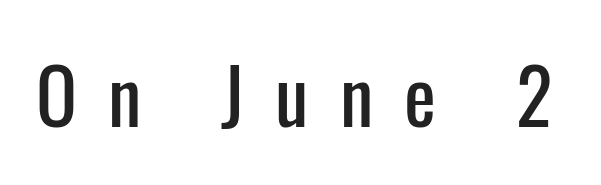
The image shows 76 px condensed sans-serif type, upright; set unusually wide letter spacing (+0.41 em), not underlined; low stroke contrast and a medium x-height.
